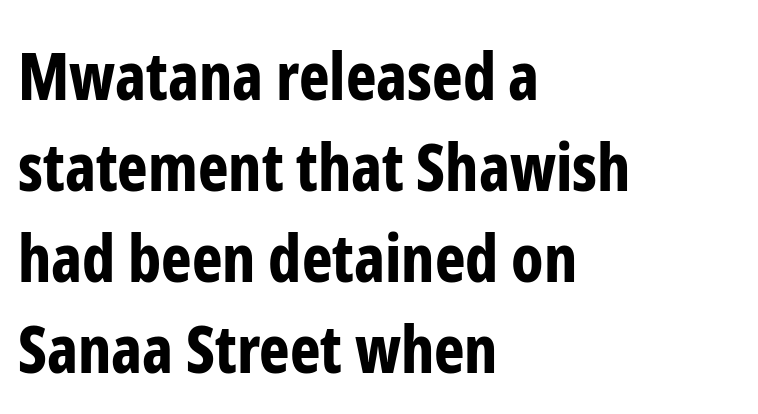
The image shows 65 px bold, condensed sans-serif type, upright; set left-aligned, normal line spacing (1.4x), normal letter spacing, not underlined; low stroke contrast and a medium x-height.
